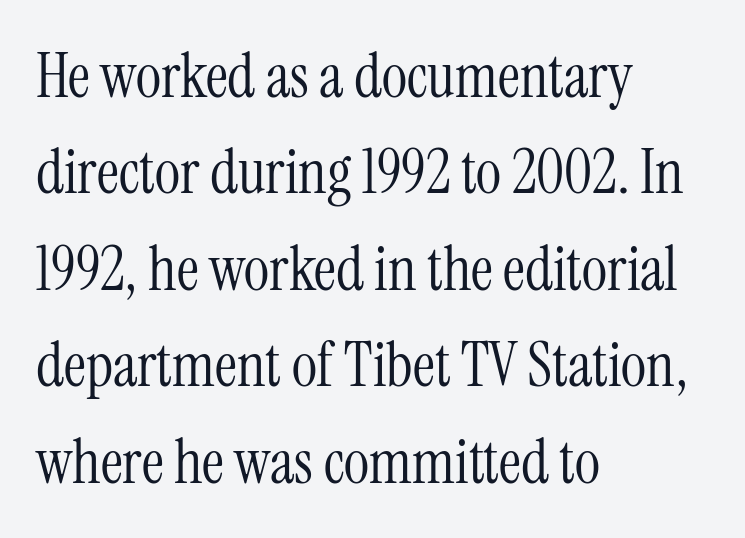
The horizontal fit of the characters is conventional and even. Letters rest on an invisible, unmarked baseline. Stems and bowls with no extra thickness — not bold. The passage shown is typed in a proportional face where columns would drift. Regarding leading, the lines here are spaced in the standard way. I'd call this a serif setting — the letters wear small feet.
